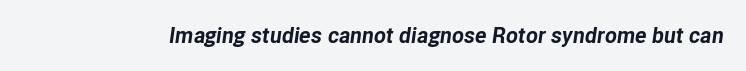
The passage shown is emphatically bold. Descenders are the only things crossing below the line. Between one letter and the next there's only the usual sliver of space. When letters slant like this, we call the style italic.
